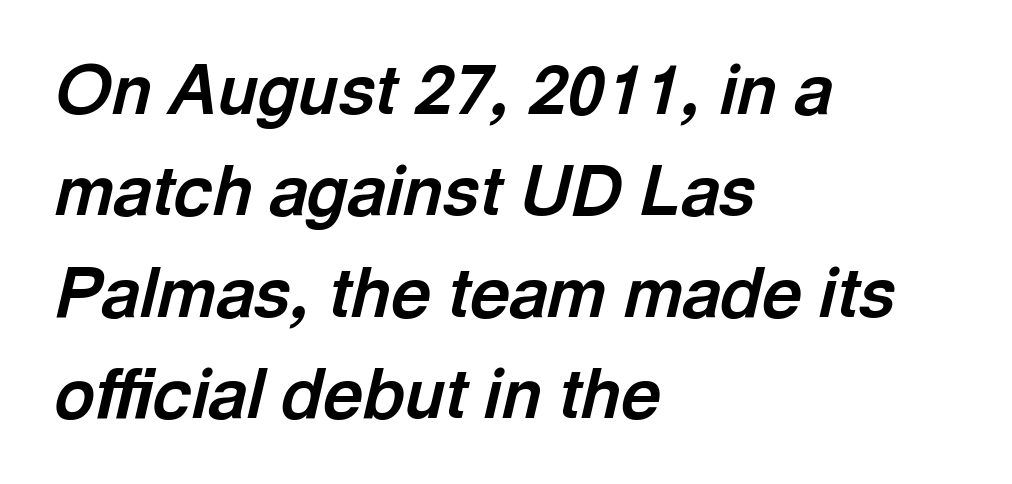
Lines of text with bare space underneath. A typesetter would call this zero additional tracking. The rendering uses natural spacing where letterforms have individual widths. Slant detected: the letters are inclined.
